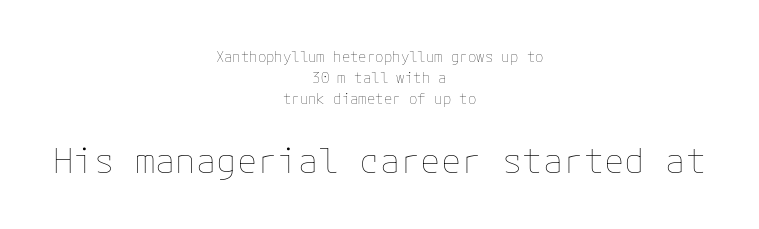
{"italic": "no", "bold": "no", "weight": "thin", "width": "normal", "stroke_contrast": "low", "x_height": "medium", "underline": "no", "align": "center", "line_spacing": "normal", "line_spacing_ratio": 1.51, "letter_spacing": "normal", "letter_spacing_em": 0.0, "larger_block": "second", "size_ratio": 2.43, "glyph_px": 34}
